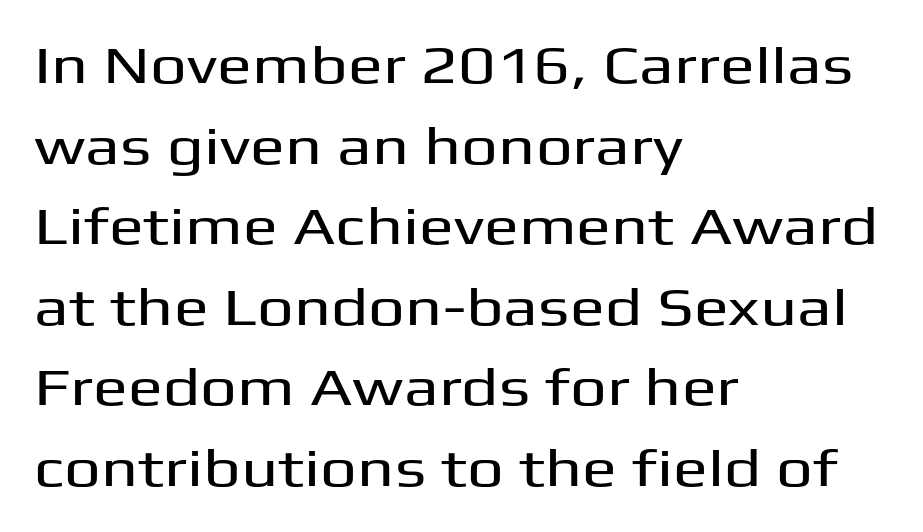
{"serif": "no", "italic": "no", "width": "wide", "stroke_contrast": "medium", "x_height": "medium", "monospaced": "no", "underline": "no", "align": "left", "line_spacing": "normal", "line_spacing_ratio": 1.55, "letter_spacing": "normal", "letter_spacing_em": 0.0, "glyph_px": 52}
